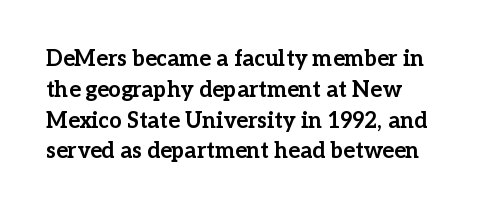
Q: Is the text bold? A: Yes.
Q: Is the text italic (slanted)? A: No, it is upright.
Q: Is the text underlined? A: No.
Q: Is the spacing between letters normal or unusually wide? A: Normal.
Q: Is the spacing between lines tight, normal or loose? A: Normal.
